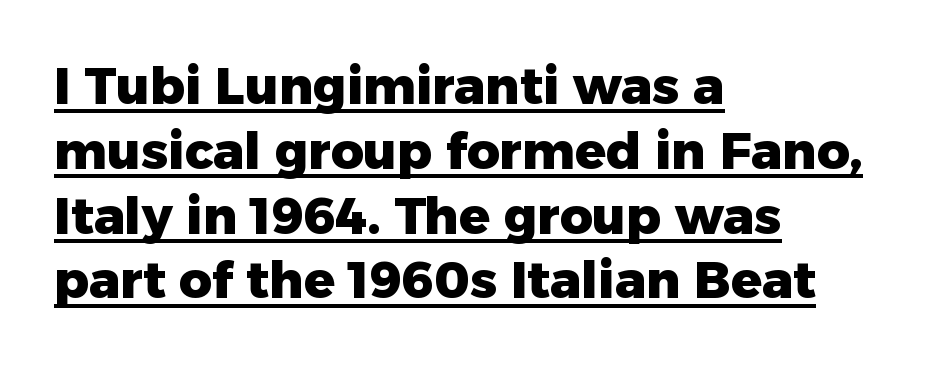
The rows are spaced the way most documents space them. Grotesque or geometric, the face here clearly has no serifs. As a designer I'd log this as weight 700, bold. You could not count columns in this text — the font is proportionally spaced.
